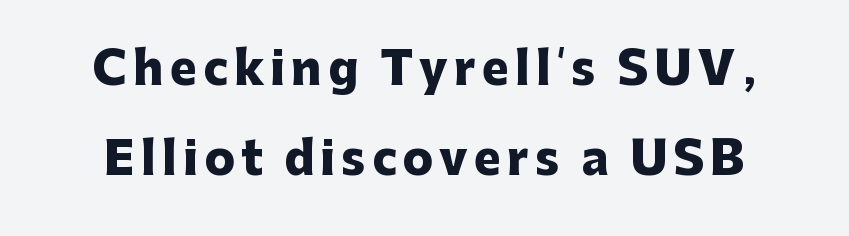
{"serif": "no", "italic": "no", "bold": "yes", "weight": "heavy", "width": "normal", "stroke_contrast": "low", "x_height": "medium", "monospaced": "no", "underline": "no", "line_spacing": "loose", "line_spacing_ratio": 2.01, "glyph_px": 45}
